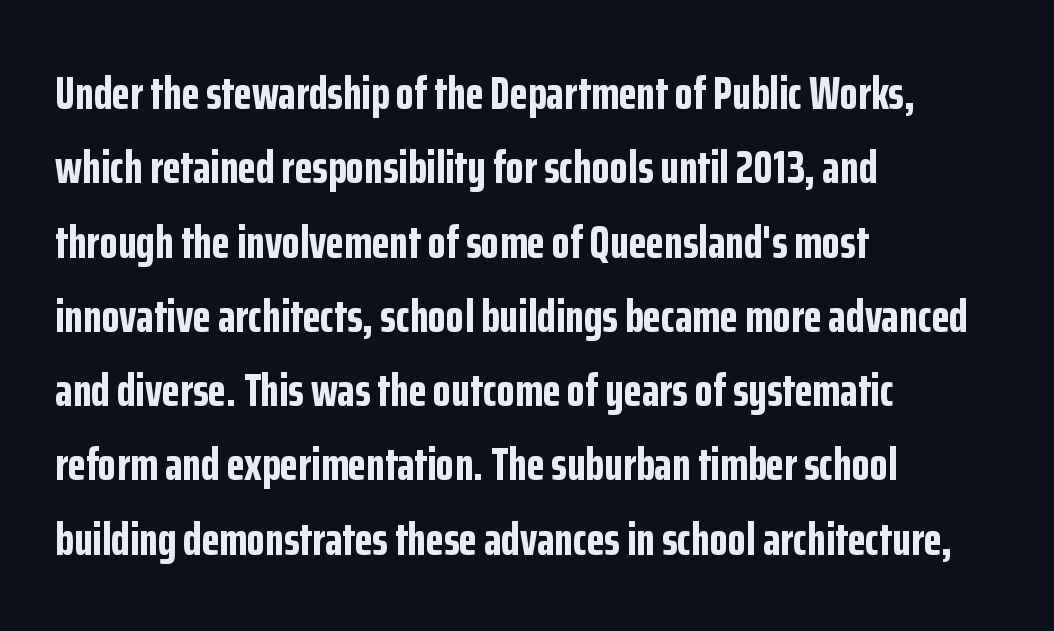
Q: Is the text bold? A: Yes.
Q: Is the text italic (slanted)? A: No, it is upright.
Q: Is the typeface a serif or a sans-serif typeface? A: Sans-serif.
Q: Is the text underlined? A: No.
Q: How is the paragraph aligned? A: Left-aligned.
Q: Is the spacing between letters normal or unusually wide? A: Normal.
Q: Is the spacing between lines tight, normal or loose? A: Normal.
Q: Width (condensed, normal, or wide)? A: Condensed.
Q: Stroke contrast? A: Low.
Q: x-height? A: Medium.
Q: Monospaced? A: No.
